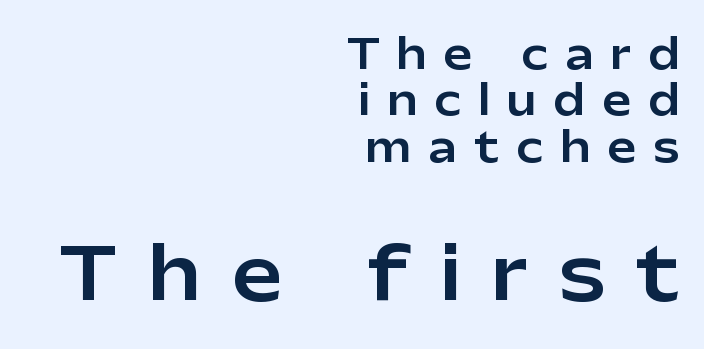
The leading is snug, giving the passage a crowded texture. Anything drawn beneath the words? Only blank space. Varying glyph widths throughout — classic text-font behaviour. The paragraph shown leans on its right margin. Tall strokes in this sample are plumb rather than angled. Display-style spreading of the glyphs; the letterfit is very open.
